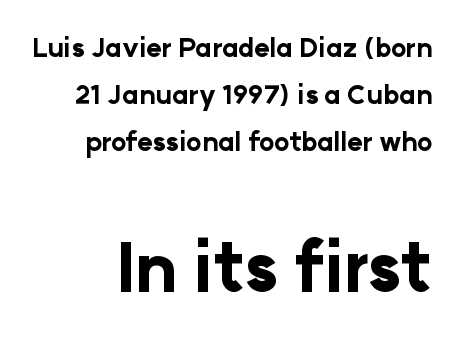
The image shows 66 px bold sans-serif type, upright; set line spacing 1.81x, normal letter spacing, not underlined; the second (bottom) block is 2.54x larger; low stroke contrast and a medium x-height.
